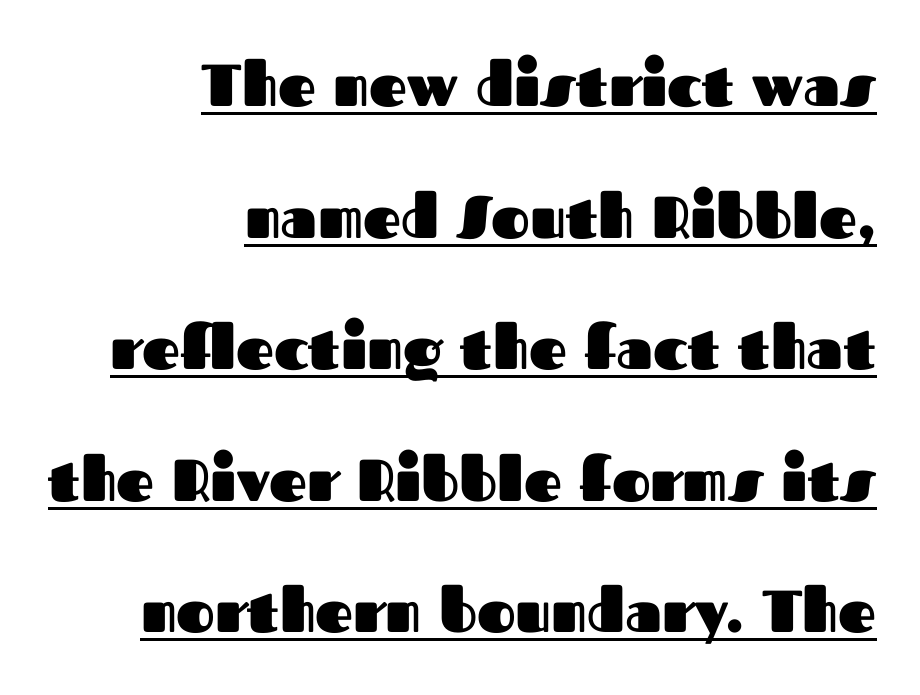
{"serif": "no", "italic": "no", "bold": "yes", "weight": "heavy", "width": "normal", "stroke_contrast": "medium", "x_height": "medium", "monospaced": "no", "underline": "yes", "align": "right", "line_spacing": "loose", "line_spacing_ratio": 2.23, "letter_spacing": "normal", "letter_spacing_em": 0.0, "glyph_px": 59}
